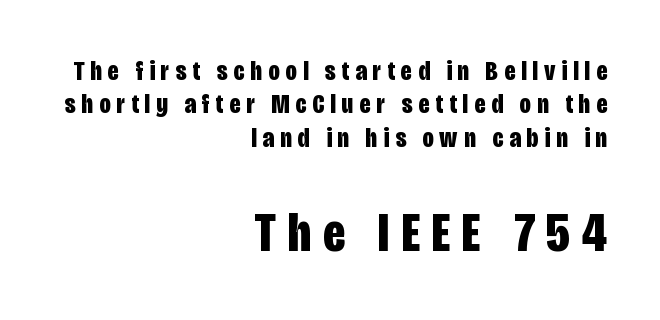
The image shows 56 px bold, condensed sans-serif type, upright; set right-aligned, line spacing 1.19x, unusually wide letter spacing (+0.22 em), not underlined; the second (bottom) block is 2.0x larger; low stroke contrast and a large x-height.
